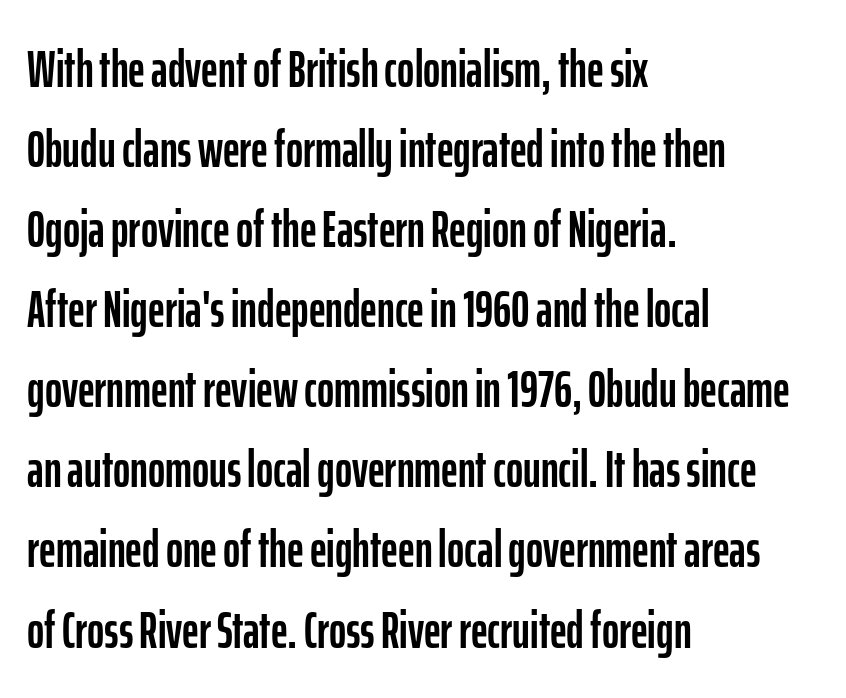
{"serif": "no", "italic": "no", "width": "condensed", "stroke_contrast": "low", "x_height": "medium", "monospaced": "no", "underline": "no", "align": "left", "line_spacing": "normal", "line_spacing_ratio": 1.54, "letter_spacing": "normal", "letter_spacing_em": 0.0, "glyph_px": 52}
